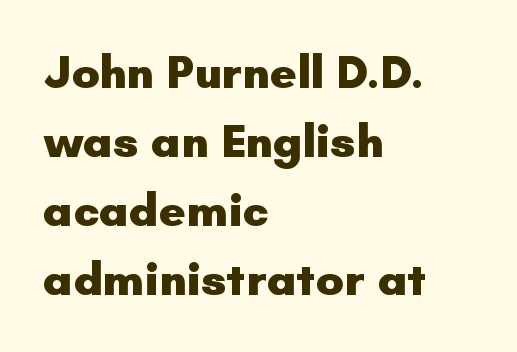
Q: Is the text bold? A: Yes.
Q: Is the text italic (slanted)? A: No, it is upright.
Q: Is the typeface a serif or a sans-serif typeface? A: Sans-serif.
Q: Is the text underlined? A: No.
Q: How is the paragraph aligned? A: Left-aligned.
Q: Is the spacing between letters normal or unusually wide? A: Normal.
Q: Is the spacing between lines tight, normal or loose? A: Normal.
Q: Width (condensed, normal, or wide)? A: Normal.
Q: Stroke contrast? A: Low.
Q: x-height? A: Small.
Q: Monospaced? A: No.
